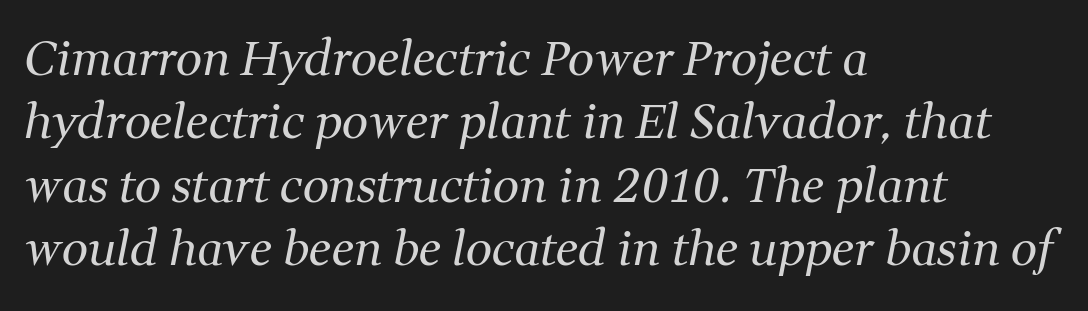
{"serif": "yes", "italic": "yes", "lean": "right", "slant_degrees": 11, "bold": "no", "weight": "regular", "width": "normal", "stroke_contrast": "medium", "x_height": "medium", "monospaced": "no", "underline": "no", "align": "left", "line_spacing": "normal", "line_spacing_ratio": 1.35, "letter_spacing": "normal", "letter_spacing_em": 0.0, "glyph_px": 47}
